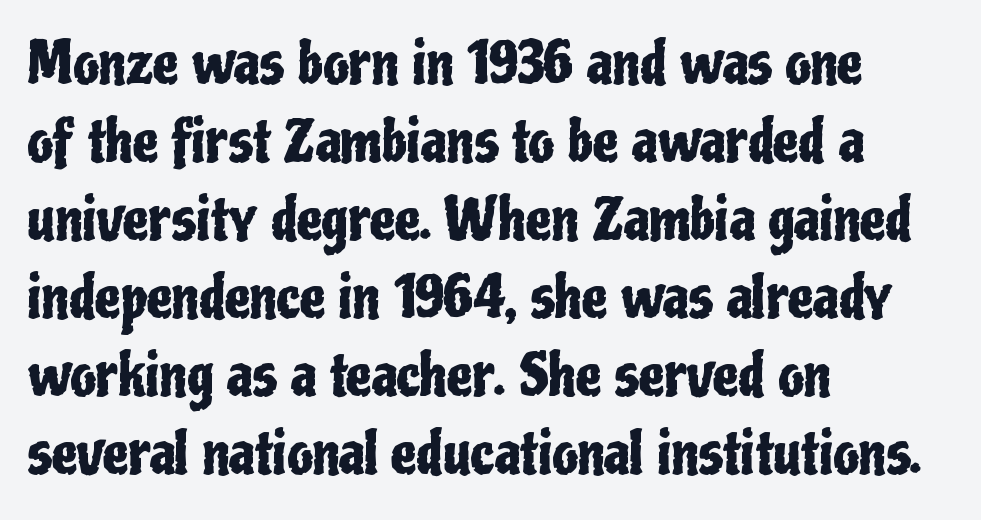
The image shows 57 px condensed sans-serif type, upright; set left-aligned, normal line spacing (1.37x), normal letter spacing, not underlined; low stroke contrast and a medium x-height.
